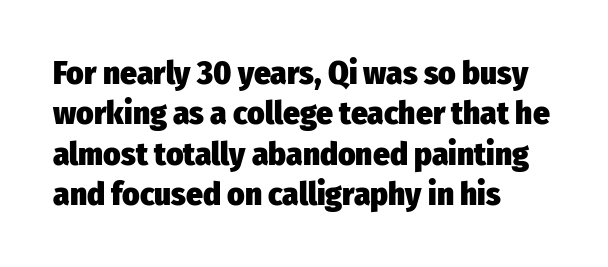
Italic? Not at all — the glyphs are vertical. The rendering uses a bold face; every stroke is thick and dark. These lines are set flush left with a ragged right edge. This sample uses a sans-serif face. The passage shown has conventional tracking throughout. Clear beneath every line of the passage.
